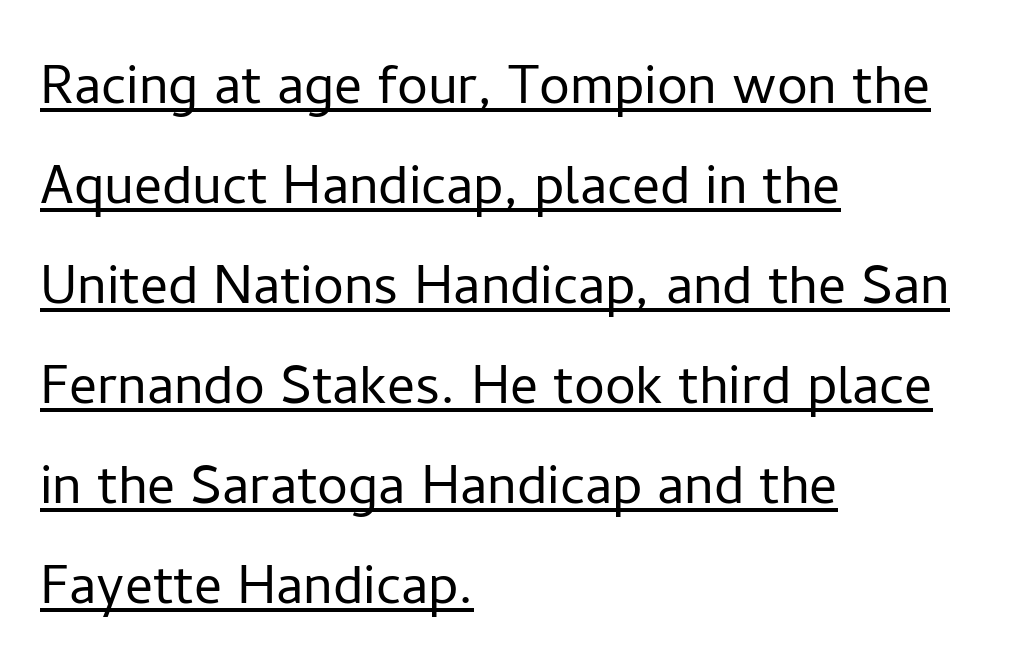
Q: Is the text bold? A: No.
Q: Is the text italic (slanted)? A: No, it is upright.
Q: Is the typeface a serif or a sans-serif typeface? A: Sans-serif.
Q: Is the text underlined? A: Yes.
Q: How is the paragraph aligned? A: Left-aligned.
Q: Is the spacing between letters normal or unusually wide? A: Normal.
Q: Is the spacing between lines tight, normal or loose? A: Normal.
Q: Width (condensed, normal, or wide)? A: Normal.
Q: Stroke contrast? A: Low.
Q: x-height? A: Medium.
Q: Monospaced? A: No.
